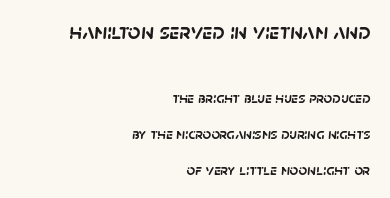
Q: Is the text bold? A: Yes.
Q: Is the text underlined? A: No.
Q: How is the paragraph aligned? A: Right-aligned.
Q: Is the spacing between letters normal or unusually wide? A: Normal.
Q: Is the spacing between lines tight, normal or loose? A: Loose.
Q: Which block of text is set in a larger size, the first (top) or the second (bottom)? A: The first (top) one.
